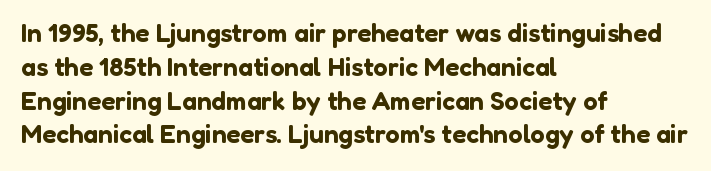
Q: Is the text italic (slanted)? A: No, it is upright.
Q: Is the text underlined? A: No.
Q: How is the paragraph aligned? A: Left-aligned.
Q: Is the spacing between letters normal or unusually wide? A: Normal.
Q: Is the spacing between lines tight, normal or loose? A: Normal.
